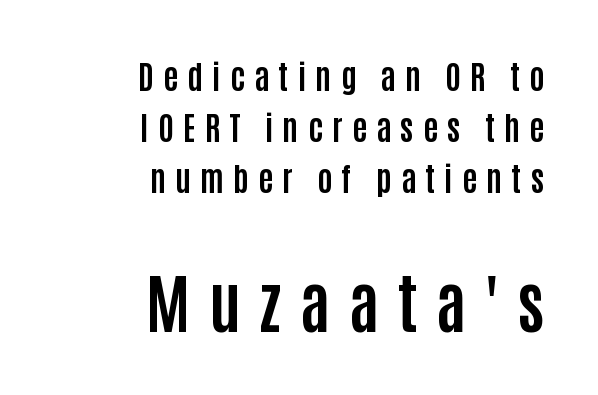
The foot of each line stays bare and open. Two sizes are in play, and the larger belongs to the second block. Someone cranked the tracking dial way up on this one. The specimen reads as upright at a glance.
